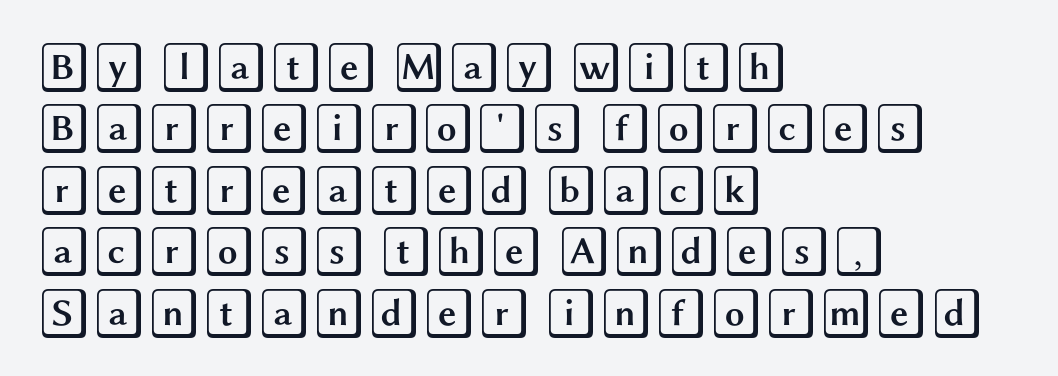
The image shows 50 px wide type, upright; set left-aligned, line spacing 1.23x, normal letter spacing, not underlined; a large x-height.
